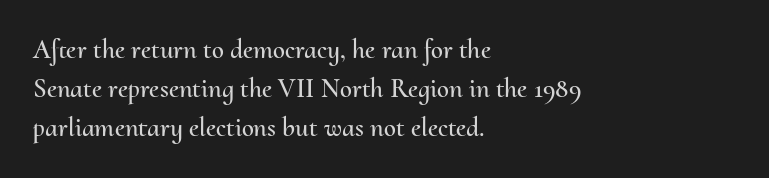
{"italic": "no", "underline": "no", "align": "left", "line_spacing": "normal", "line_spacing_ratio": 1.45, "letter_spacing": "normal", "letter_spacing_em": 0.0, "glyph_px": 27}
